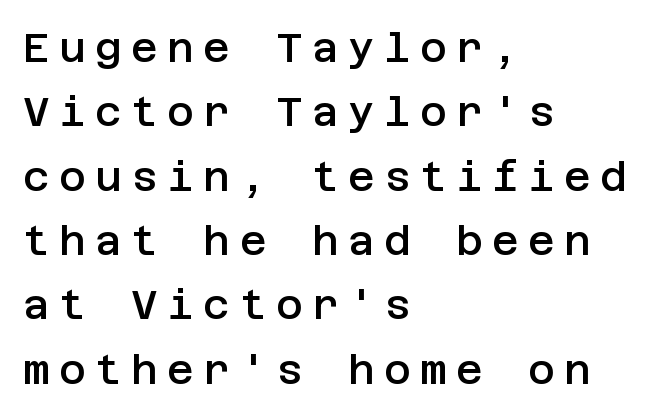
Underline: absent. It's the straight-up-and-down kind of type. This sample is left-justified, so line endings fall wherever the words run out. Letter spacing: wide. A sans-serif font was chosen for this passage.
